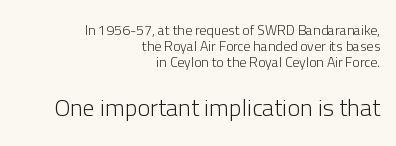
Q: Is the text bold? A: No.
Q: Is the text italic (slanted)? A: No, it is upright.
Q: Is the text underlined? A: No.
Q: How is the paragraph aligned? A: Right-aligned.
Q: Is the spacing between letters normal or unusually wide? A: Normal.
Q: Which block of text is set in a larger size, the first (top) or the second (bottom)? A: The second (bottom) one.
